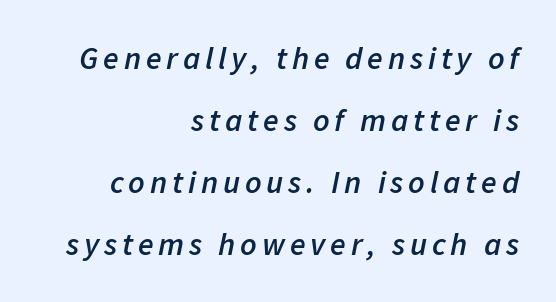
{"italic": "yes", "lean": "right", "slant_degrees": 11, "bold": "semi", "weight": "semibold", "width": "normal", "stroke_contrast": "low", "x_height": "medium", "monospaced": "no", "underline": "no", "align": "right", "line_spacing": "loose", "line_spacing_ratio": 1.94, "glyph_px": 32}
